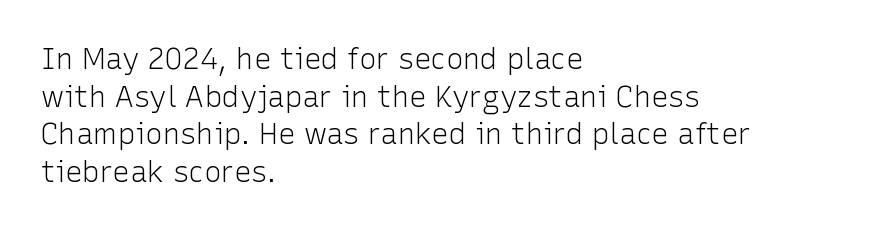
{"serif": "no", "italic": "no", "bold": "no", "weight": "light", "width": "normal", "stroke_contrast": "low", "x_height": "medium", "monospaced": "no", "underline": "no", "align": "left", "line_spacing": "normal", "line_spacing_ratio": 1.3, "letter_spacing": "normal", "letter_spacing_em": 0.0, "glyph_px": 29}
